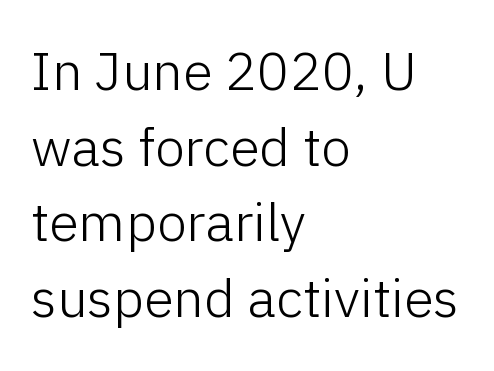
{"serif": "no", "italic": "no", "bold": "no", "weight": "light", "width": "normal", "stroke_contrast": "low", "x_height": "medium", "monospaced": "no", "underline": "no", "align": "left", "line_spacing": "normal", "line_spacing_ratio": 1.4, "letter_spacing": "normal", "letter_spacing_em": 0.0, "glyph_px": 54}
